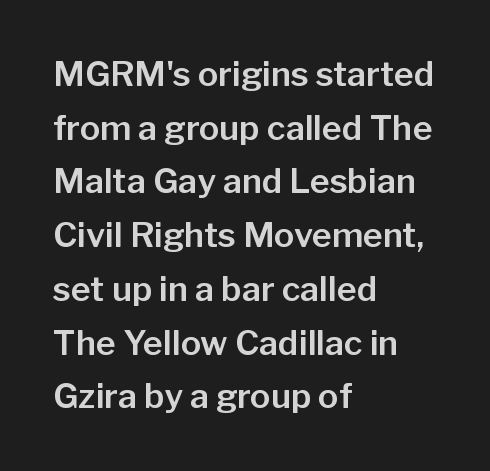
Q: Is the text italic (slanted)? A: No, it is upright.
Q: Is the typeface a serif or a sans-serif typeface? A: Sans-serif.
Q: Is the text underlined? A: No.
Q: How is the paragraph aligned? A: Left-aligned.
Q: Is the spacing between letters normal or unusually wide? A: Normal.
Q: Is the spacing between lines tight, normal or loose? A: Normal.
Q: Width (condensed, normal, or wide)? A: Normal.
Q: Stroke contrast? A: Low.
Q: x-height? A: Medium.
Q: Monospaced? A: No.
